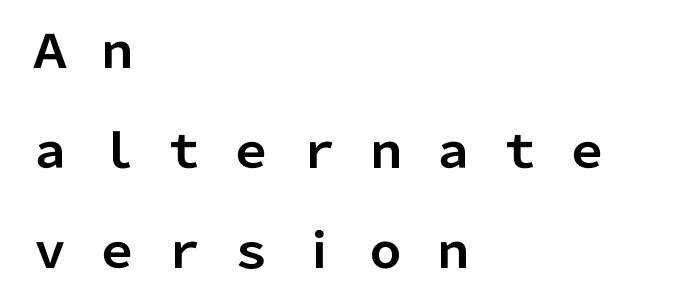
A student would call this left alignment; a typographer would say flush left, rag right. Descender tails drop into unmarked territory. A sans-serif font was chosen for this passage. Does extra space separate the letters? Yes, quite a lot of it. Reading down the column, the eye jumps a long way to each next line. Do the characters align in a grid? No, the font is proportional.
